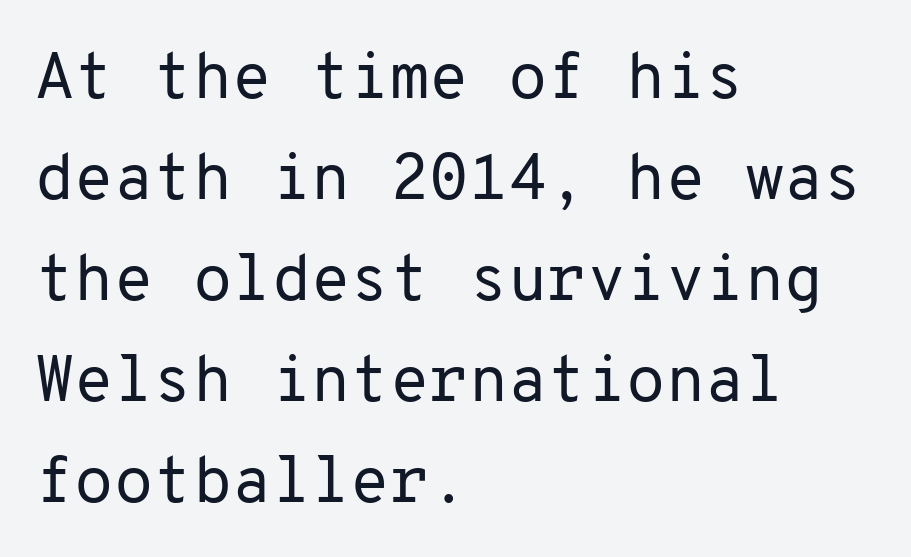
Style check: upright. No letter is thick-stroked: the sample isn't bold. The rendering keeps characters at their native spacing. Grotesque or geometric, the face here clearly has no serifs.
